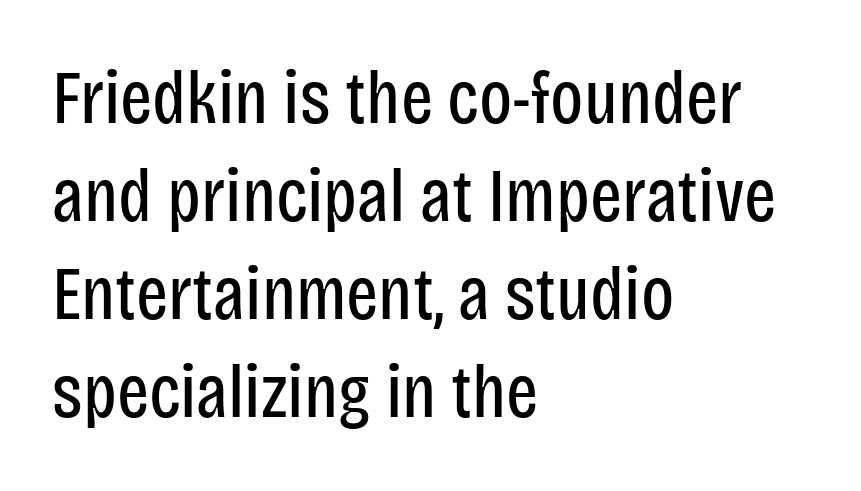
{"serif": "no", "italic": "no", "bold": "no", "weight": "regular", "width": "condensed", "stroke_contrast": "low", "x_height": "large", "monospaced": "no", "underline": "no", "align": "left", "line_spacing": "normal", "line_spacing_ratio": 1.29, "letter_spacing": "normal", "letter_spacing_em": 0.0, "glyph_px": 76}
